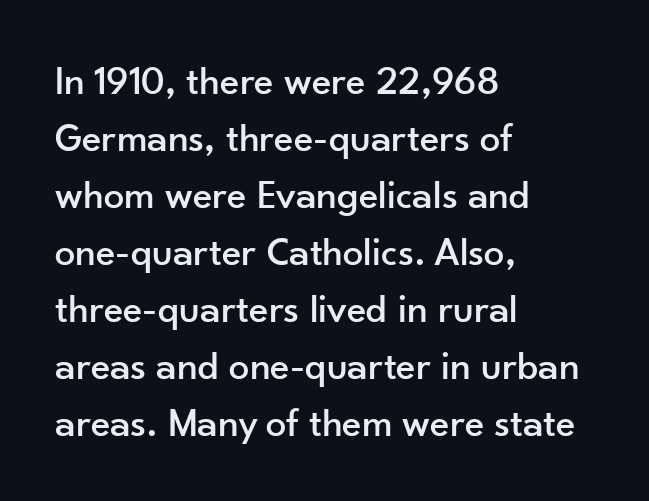
Every character sits straight up, as roman type does. A student would call this left alignment; a typographer would say flush left, rag right. Spacing verdict: proportional, widths tailored to each character. Between one letter and the next there's only the usual sliver of space.
